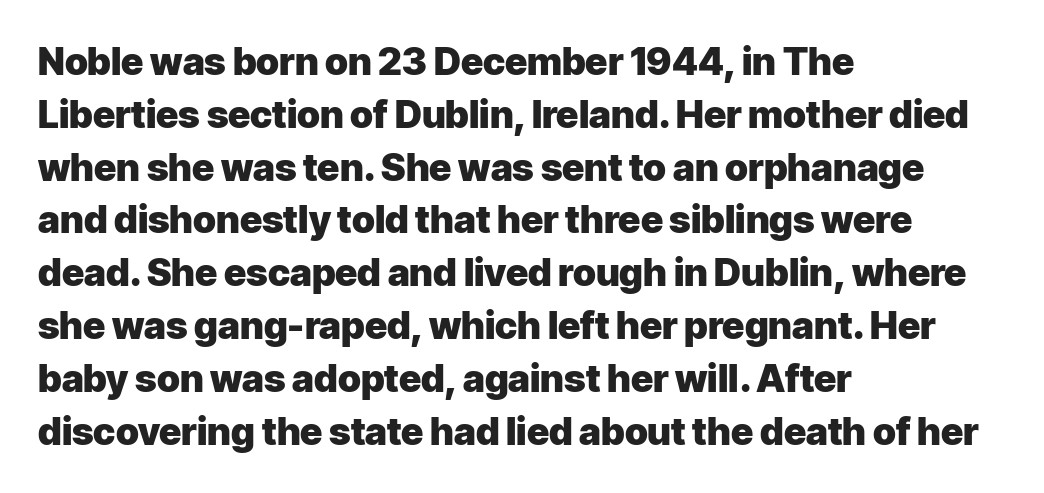
The image shows 38 px heavy sans-serif type, upright; set left-aligned, normal line spacing (1.39x), normal letter spacing, not underlined; low stroke contrast and a medium x-height.
